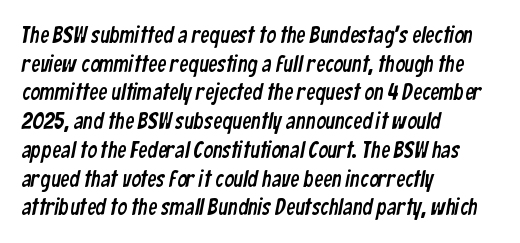
{"underline": "no", "align": "left", "line_spacing": "normal", "line_spacing_ratio": 1.25, "letter_spacing": "normal", "letter_spacing_em": 0.0, "glyph_px": 23}
